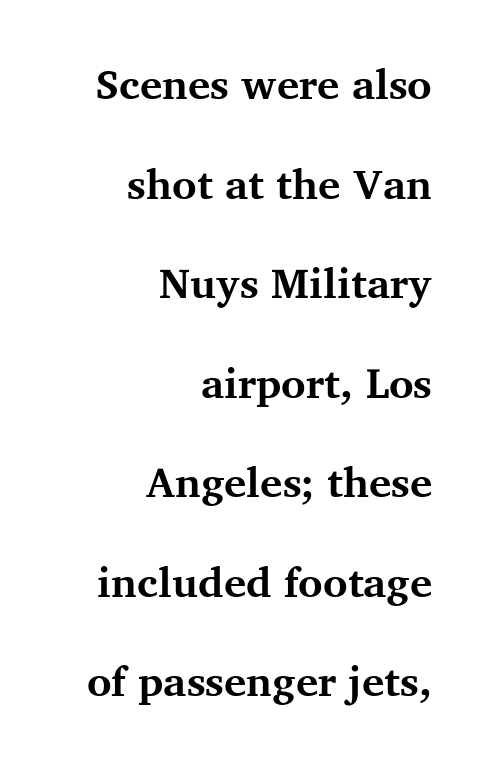
{"serif": "yes", "italic": "no", "bold": "yes", "weight": "bold", "width": "normal", "stroke_contrast": "medium", "x_height": "medium", "monospaced": "no", "underline": "no", "align": "right", "line_spacing": "loose", "line_spacing_ratio": 2.37, "letter_spacing": "normal", "letter_spacing_em": 0.0, "glyph_px": 42}
